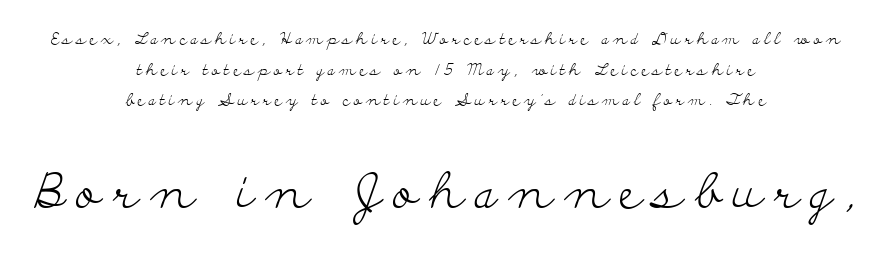
The image shows 49 px light, wide serif type; set centered, loose line spacing (1.91x), unusually wide letter spacing (+0.23 em), not underlined; the second (bottom) block is 3.06x larger; low stroke contrast and a small x-height.
